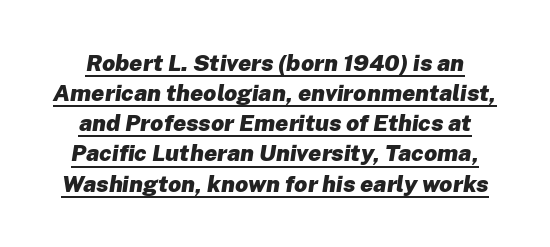
{"italic": "yes", "lean": "right", "slant_degrees": 8, "bold": "yes", "underline": "yes", "line_spacing": "normal", "line_spacing_ratio": 1.31, "letter_spacing": "normal", "letter_spacing_em": 0.0, "glyph_px": 23}
